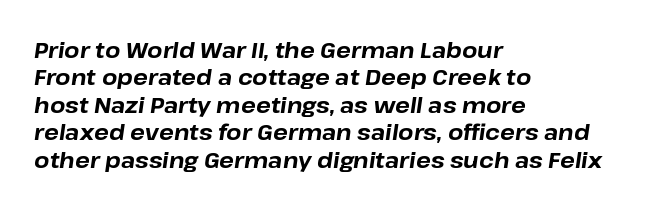
The space directly below the letters is spotless. These words are printed bold, with thick strokes throughout. The passage is arranged the way most books set body copy — flush left. Vertical spacing — default. Honestly, the letter spacing is just normal — you wouldn't notice it.
